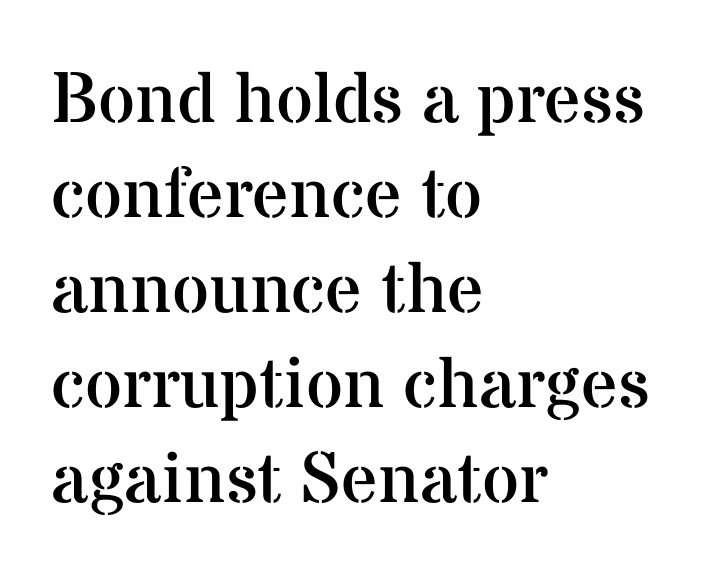
Every character sits straight up, as roman type does. Type without underlining. Each word holds together tightly as a unit, with standard inter-letter gaps. No letter is thick-stroked: the sample isn't bold. Serifs: yes, visible at the terminals of the letterforms.
